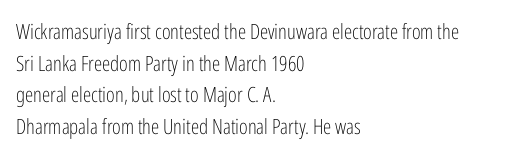
Q: Is the text bold? A: No.
Q: Is the text italic (slanted)? A: No, it is upright.
Q: Is the text underlined? A: No.
Q: How is the paragraph aligned? A: Left-aligned.
Q: Is the spacing between letters normal or unusually wide? A: Normal.
Q: Is the spacing between lines tight, normal or loose? A: Normal.
